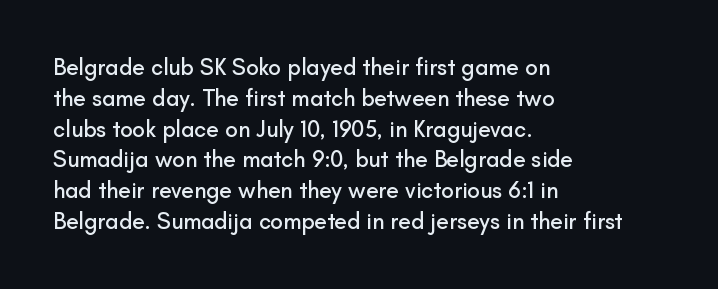
Q: Is the text italic (slanted)? A: No, it is upright.
Q: Is the text underlined? A: No.
Q: How is the paragraph aligned? A: Left-aligned.
Q: Is the spacing between letters normal or unusually wide? A: Normal.
Q: Is the spacing between lines tight, normal or loose? A: Normal.
